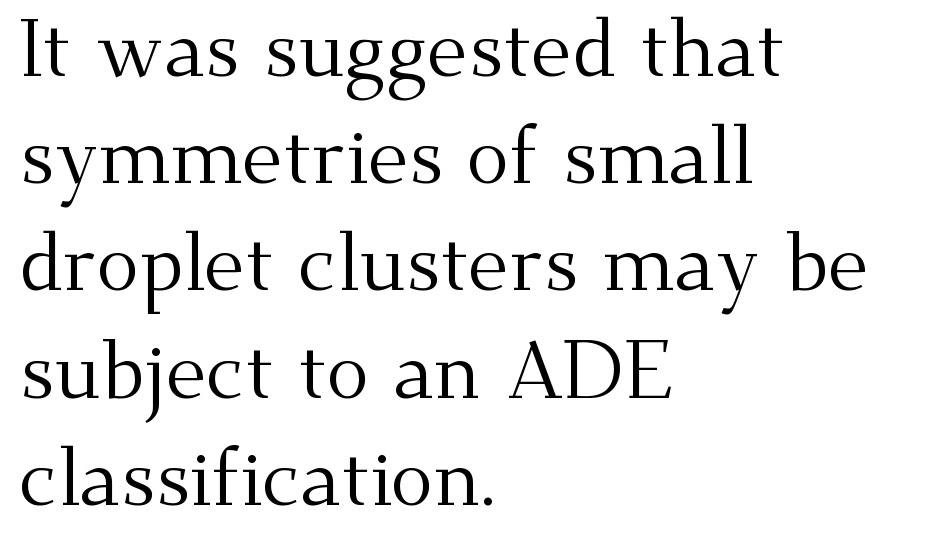
Varying glyph widths throughout — classic text-font behaviour. Letter spacing: default. Words float on clear page, feet unadorned. Unbolded letterforms with no extra heft. The glyphs in this specimen are seriffed. Left-aligned paragraph, ragged on the right.
